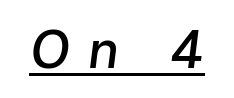
Loose tracking; the words dissolve into strings of separated letters. The lettering tilts uniformly, giving the passage an italic look. The passage shown is typed in a proportional face where columns would drift. What decoration does the sample have? An underline.
